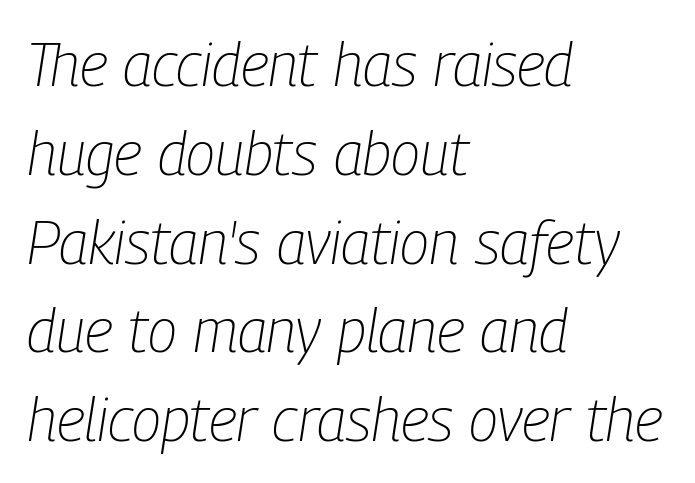
The type is set solid horizontally, with unmodified tracking. Vertical stems look standard width or narrower in stroke. The rendering uses a moderate line-height, typical for paragraphs. Each line starts at the same left margin while the right side varies. In terms of posture, this sample is oblique.
